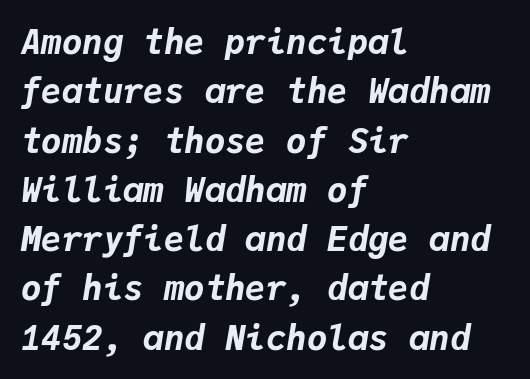
The image shows 34 px bold type, italic (leaning right), monospaced; set left-aligned, normal line spacing (1.45x), normal letter spacing, not underlined; low stroke contrast and a medium x-height.
